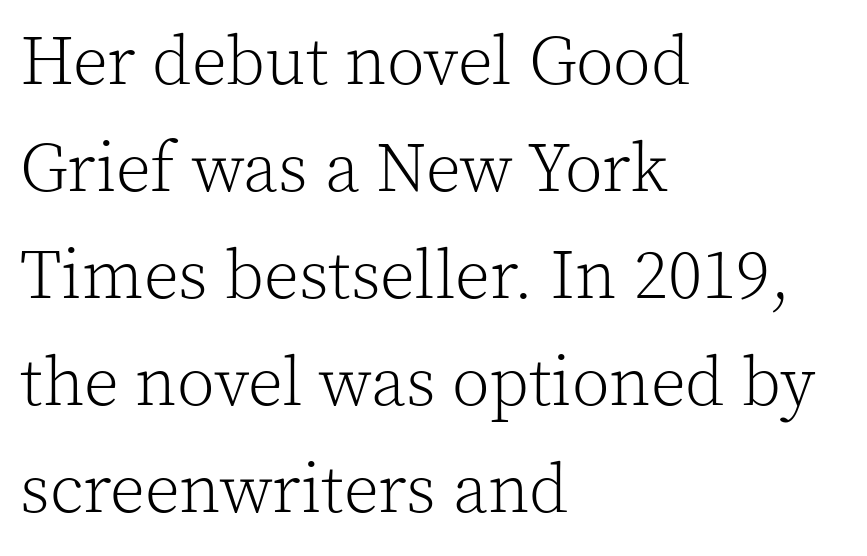
{"serif": "yes", "italic": "no", "bold": "no", "weight": "light", "width": "normal", "x_height": "medium", "monospaced": "no", "underline": "no", "align": "left", "line_spacing": "normal", "line_spacing_ratio": 1.55, "letter_spacing": "normal", "letter_spacing_em": 0.0, "glyph_px": 69}
